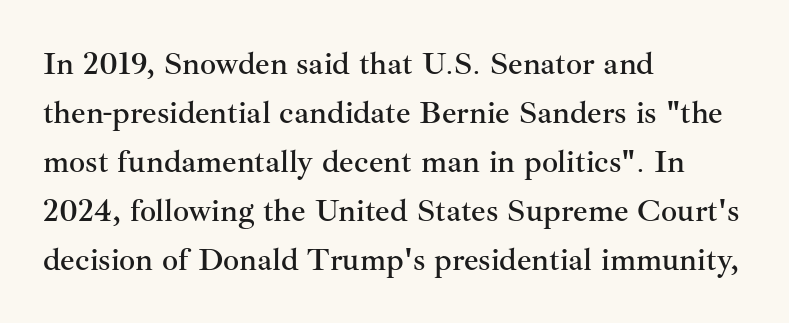
{"serif": "yes", "italic": "no", "width": "normal", "stroke_contrast": "medium", "x_height": "small", "monospaced": "no", "underline": "no", "align": "left", "line_spacing": "normal", "line_spacing_ratio": 1.53, "letter_spacing": "normal", "letter_spacing_em": 0.0, "glyph_px": 32}
